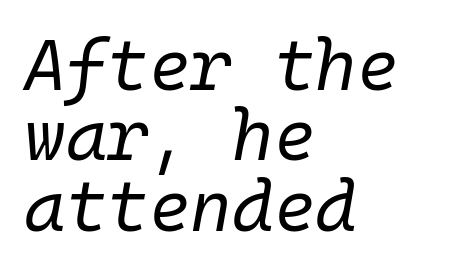
The image shows 71 px regular-weight type, italic (leaning right), monospaced; set left-aligned, tight line spacing (0.99x), normal letter spacing, not underlined; low stroke contrast and a medium x-height.
